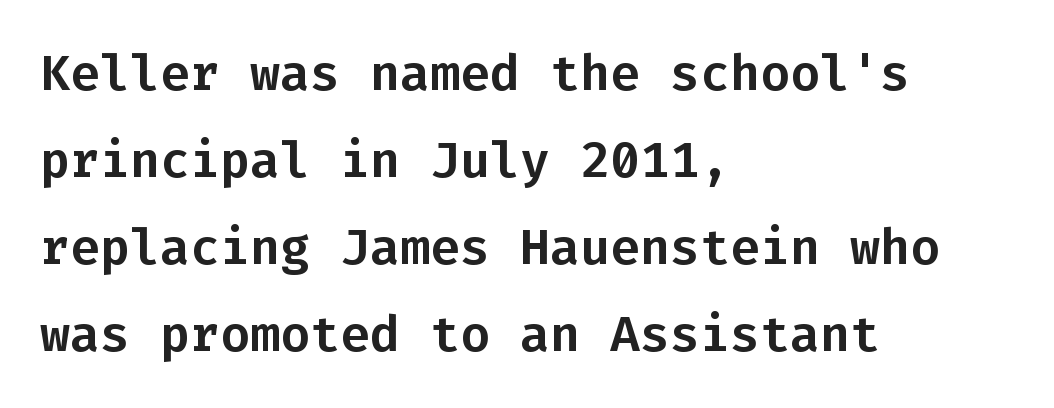
Vertical strokes here are truly vertical. No extra tracking has been applied to these lines. Does the type have serifs? No, each stem ends abruptly. The ragged edge is on the right, which tells us the setting is flush left.
